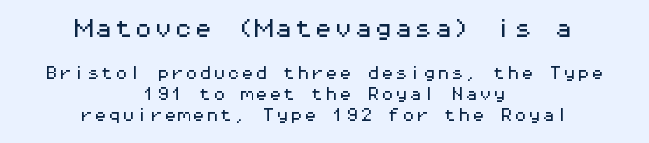
The image shows 20 px text type, upright; set centered, normal line spacing (1.53x), normal letter spacing, not underlined; the first (top) block is 1.43x larger.
